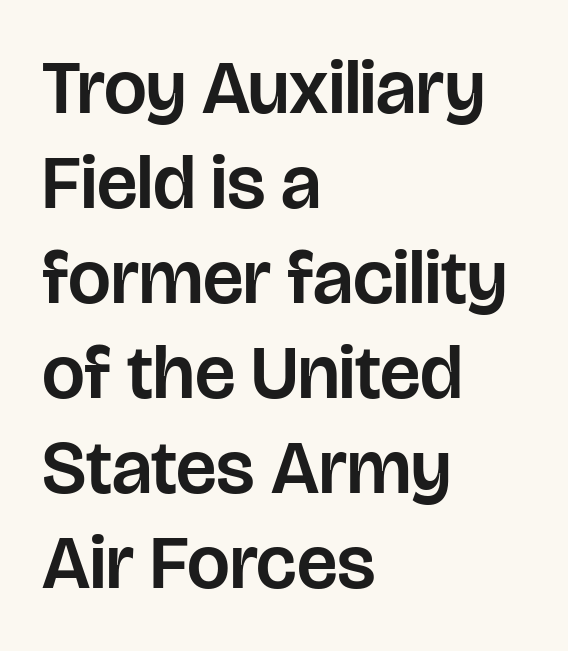
The image shows 76 px sans-serif type, upright; set left-aligned, normal line spacing (1.25x), normal letter spacing, not underlined; low stroke contrast and a large x-height.
